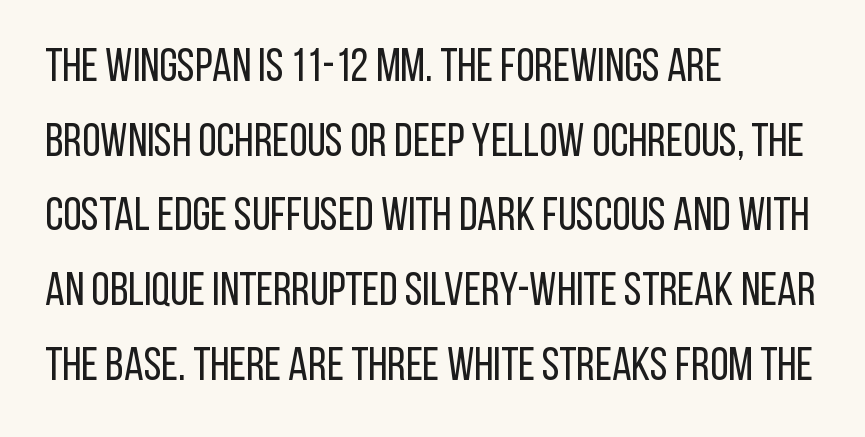
All the whitespace from short lines collects on the right. The characters are drawn with everyday or finer stroke widths. The characters display no serif detailing; their extremities are plain. This sample keeps an unexceptional amount of space between lines. Each row of text sits above clean, open space. Default kerning and tracking; the words read as compact shapes.
